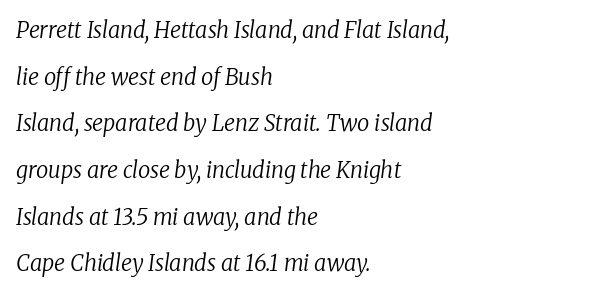
Notice how the passage keeps a crisp vertical edge on the left only. The typeface has the unassuming heft of standard copy or less. Nobody touched the tracking dial on this one. The face used here has a pronounced slope to its letters.
